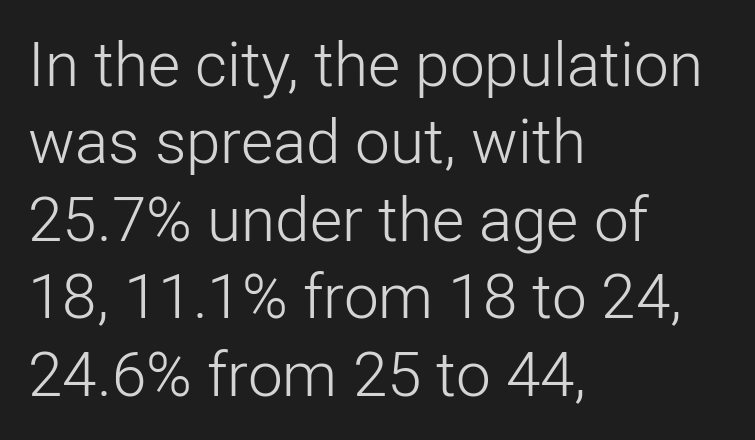
Q: Is the text bold? A: No.
Q: Is the text italic (slanted)? A: No, it is upright.
Q: Is the typeface a serif or a sans-serif typeface? A: Sans-serif.
Q: Is the text underlined? A: No.
Q: How is the paragraph aligned? A: Left-aligned.
Q: Is the spacing between letters normal or unusually wide? A: Normal.
Q: Is the spacing between lines tight, normal or loose? A: Normal.
Q: Width (condensed, normal, or wide)? A: Normal.
Q: Stroke contrast? A: Low.
Q: x-height? A: Medium.
Q: Monospaced? A: No.
